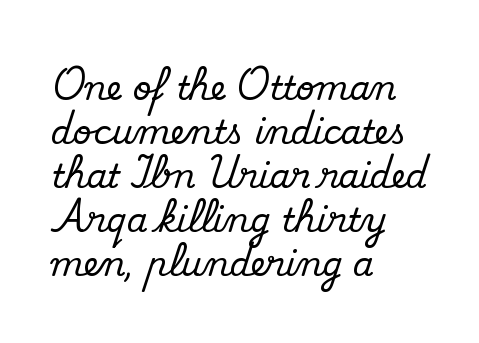
{"serif": "yes", "width": "normal", "stroke_contrast": "medium", "x_height": "small", "monospaced": "no", "underline": "no", "align": "left", "line_spacing": "normal", "line_spacing_ratio": 1.33, "letter_spacing": "normal", "letter_spacing_em": 0.0, "glyph_px": 33}
